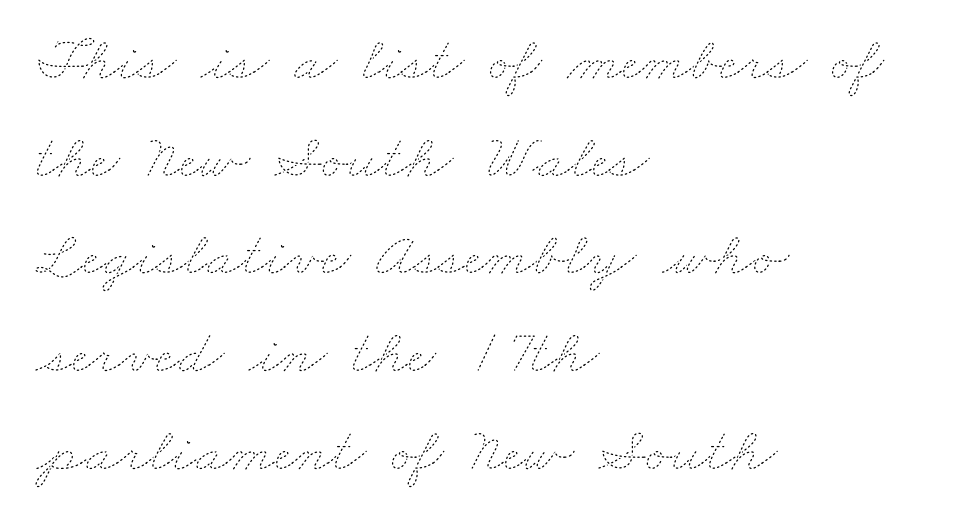
Q: Is the text bold? A: No.
Q: Is the text underlined? A: No.
Q: How is the paragraph aligned? A: Left-aligned.
Q: Is the spacing between letters normal or unusually wide? A: Normal.
Q: Is the spacing between lines tight, normal or loose? A: Normal.
Q: Width (condensed, normal, or wide)? A: Wide.
Q: Stroke contrast? A: Low.
Q: x-height? A: Small.
Q: Monospaced? A: No.
